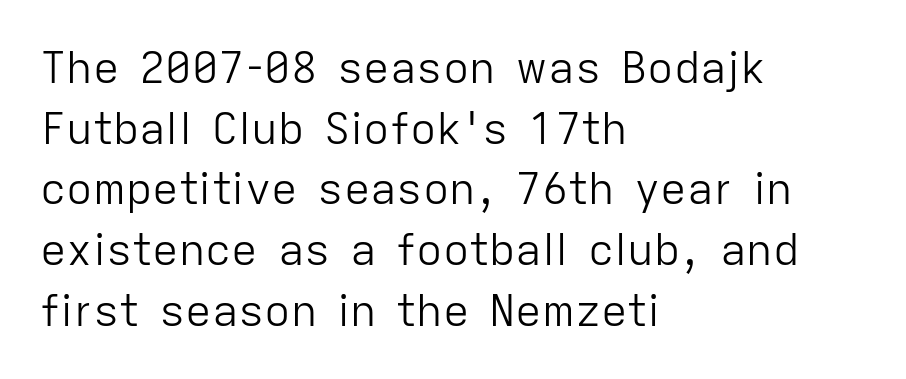
Horizontal alignment here is leftward, the default for most running prose. To sum up the face: it is a sans, with no serifs. The face looks like a standard text weight, possibly lighter. This rendering leaves character spacing at its baseline value. Character widths vary here, with narrow letters taking less room than wide ones.
